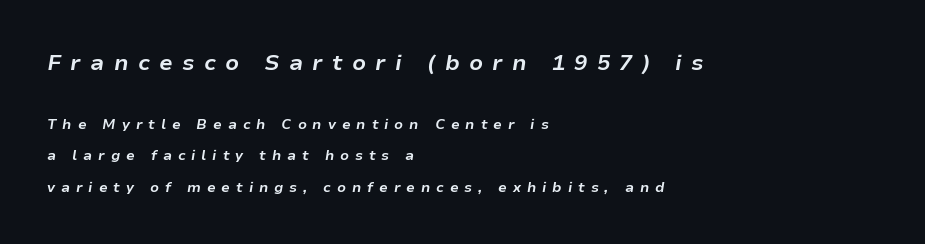
The leading is generous, giving the passage an open texture. Quick note: italic. These lines carry a lot of weight — the face is fully bold. The earlier block is typeset at a bigger size than the later block. Anything drawn beneath the words? Only blank space.
